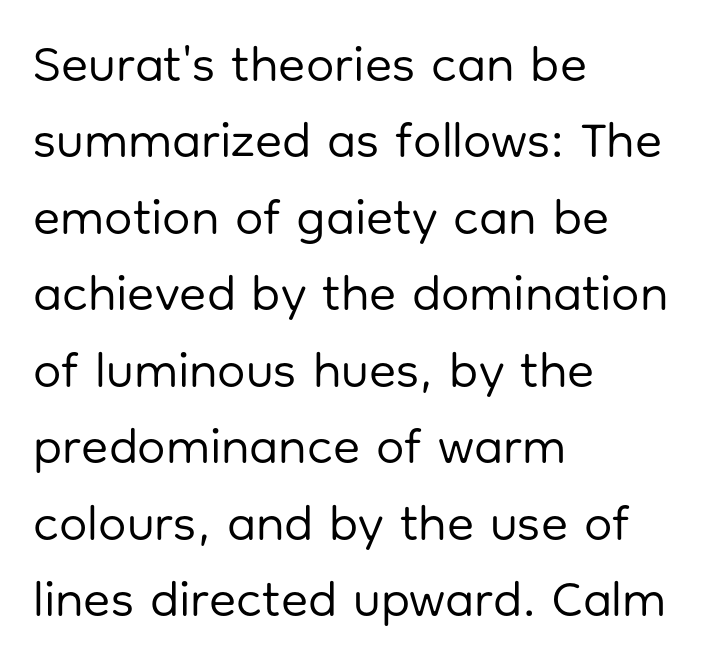
Q: Is the text bold? A: No.
Q: Is the text italic (slanted)? A: No, it is upright.
Q: Is the typeface a serif or a sans-serif typeface? A: Sans-serif.
Q: Is the text underlined? A: No.
Q: How is the paragraph aligned? A: Left-aligned.
Q: Is the spacing between letters normal or unusually wide? A: Normal.
Q: Is the spacing between lines tight, normal or loose? A: Normal.
Q: Width (condensed, normal, or wide)? A: Normal.
Q: Stroke contrast? A: Low.
Q: x-height? A: Medium.
Q: Monospaced? A: No.
